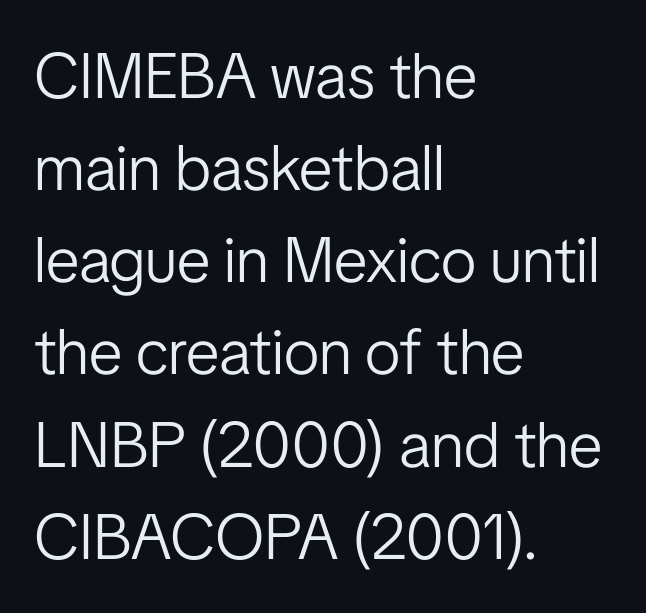
Each letter's strokes conclude bluntly, with no projecting serifs. Anything drawn beneath the words? Only blank space. Teacher's note: observe the even left margin — that is flush-left alignment. The designer left line spacing at the default. The passage shown has conventional tracking throughout. The weight tops out at a normal text grade.
